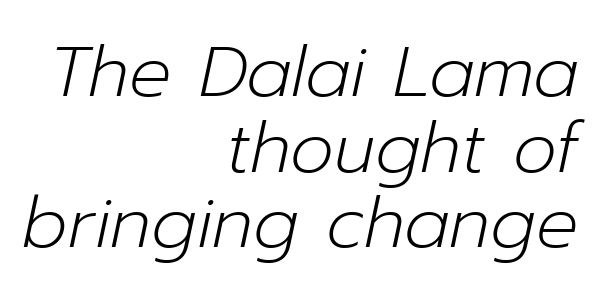
Q: Is the text bold? A: No.
Q: Is the text italic (slanted)? A: Yes, it leans right by about 12 degrees.
Q: Is the text underlined? A: No.
Q: How is the paragraph aligned? A: Right-aligned.
Q: Is the spacing between letters normal or unusually wide? A: Normal.
Q: Is the spacing between lines tight, normal or loose? A: Tight.
Q: Width (condensed, normal, or wide)? A: Normal.
Q: Stroke contrast? A: Low.
Q: x-height? A: Medium.
Q: Monospaced? A: No.
